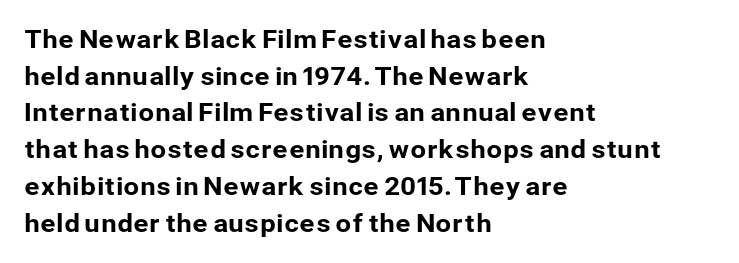
The image shows 25 px text type, upright; set left-aligned, normal line spacing (1.47x), normal letter spacing, not underlined.
